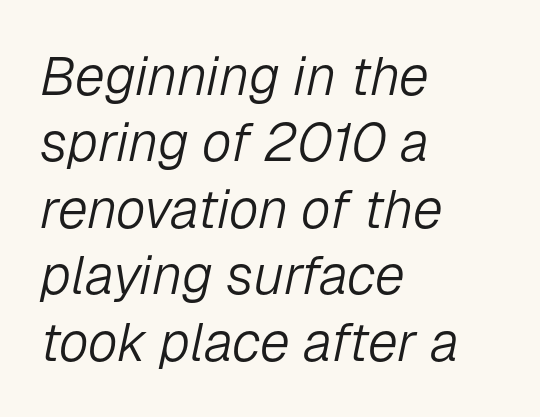
The image shows 54 px light type, italic (leaning right); set left-aligned, line spacing 1.23x, normal letter spacing, not underlined; low stroke contrast and a medium x-height.
